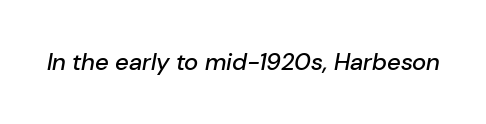
The image shows 24 px text type, italic (leaning right); set normal letter spacing, not underlined.
